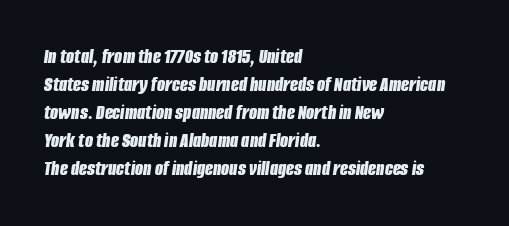
Q: Is the text bold? A: Yes.
Q: Is the text italic (slanted)? A: Yes, it leans right by about 8 degrees.
Q: Is the text underlined? A: No.
Q: How is the paragraph aligned? A: Left-aligned.
Q: Is the spacing between letters normal or unusually wide? A: Normal.
Q: Is the spacing between lines tight, normal or loose? A: Normal.
